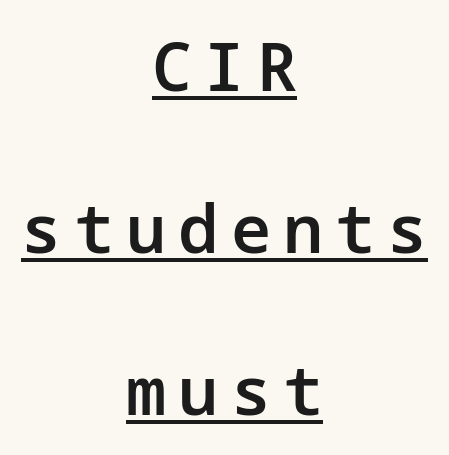
The image shows 67 px semibold sans-serif type, upright; set centered, loose line spacing (2.42x), underlined; low stroke contrast and a medium x-height.
